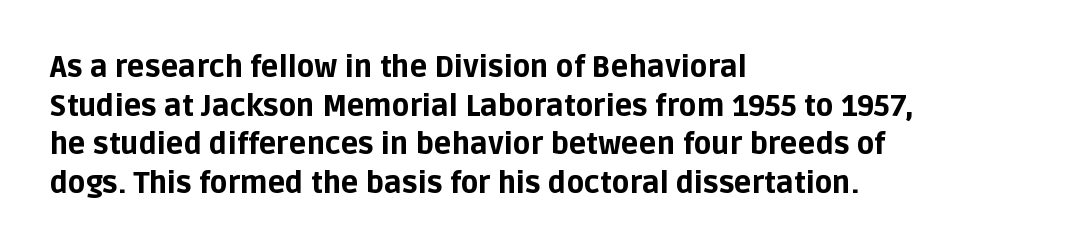
A clean baseline with only descenders dipping below it. The rendering uses natural spacing where letterforms have individual widths. The space between consecutive lines is moderate. The font is running at its bold setting.
